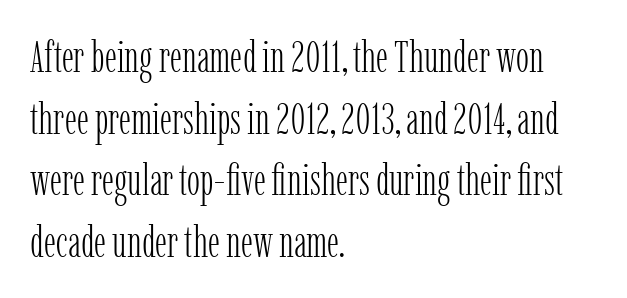
Q: Is the text bold? A: No.
Q: Is the text italic (slanted)? A: No, it is upright.
Q: Is the typeface a serif or a sans-serif typeface? A: Serif.
Q: Is the text underlined? A: No.
Q: How is the paragraph aligned? A: Left-aligned.
Q: Is the spacing between letters normal or unusually wide? A: Normal.
Q: Is the spacing between lines tight, normal or loose? A: Normal.
Q: Width (condensed, normal, or wide)? A: Condensed.
Q: Stroke contrast? A: Low.
Q: x-height? A: Medium.
Q: Monospaced? A: No.
